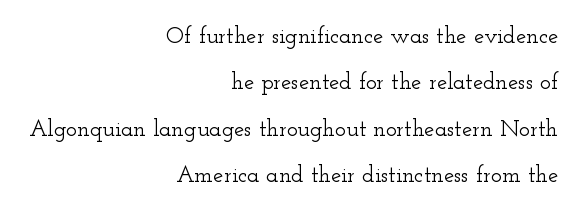
The image shows 23 px text type, upright; set right-aligned, loose line spacing (2.02x), normal letter spacing, not underlined.
